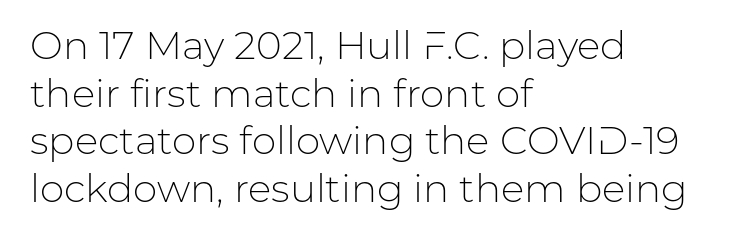
The image shows 39 px light sans-serif type, upright; set left-aligned, line spacing 1.22x, normal letter spacing, not underlined; low stroke contrast and a medium x-height.
